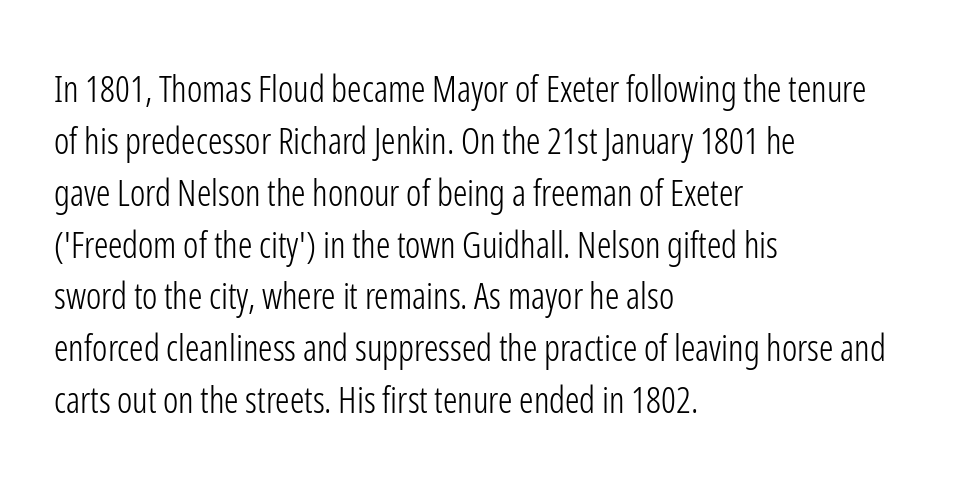
The letters advance in unequal steps, a hallmark of proportional type. Tracking value appears to be zero — textbook default spacing. Do the letters lean? They stand straight. Plain, unruled lines of type. Where is the straight margin? On the left.
